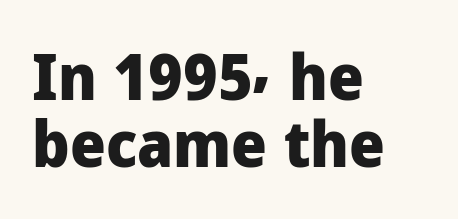
The image shows 63 px heavy sans-serif type, upright; set left-aligned, tight line spacing (1.07x), normal letter spacing, not underlined; low stroke contrast and a medium x-height.
